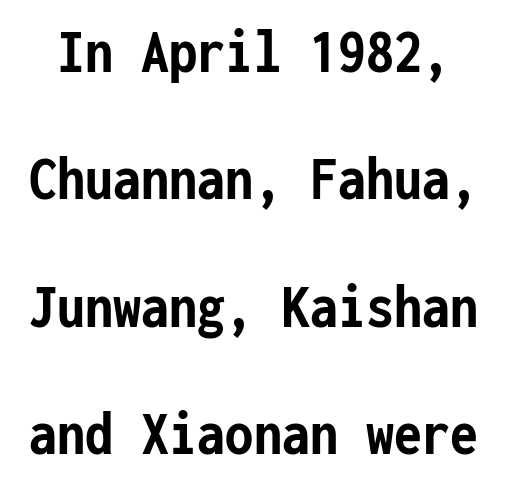
Quick note: underline off. These lines stand farther apart than default settings would place them. Ascenders rise straight up at ninety degrees. The rendering uses typewriter-style spacing with identical character cells. This is heavy type, rendered in bold.
